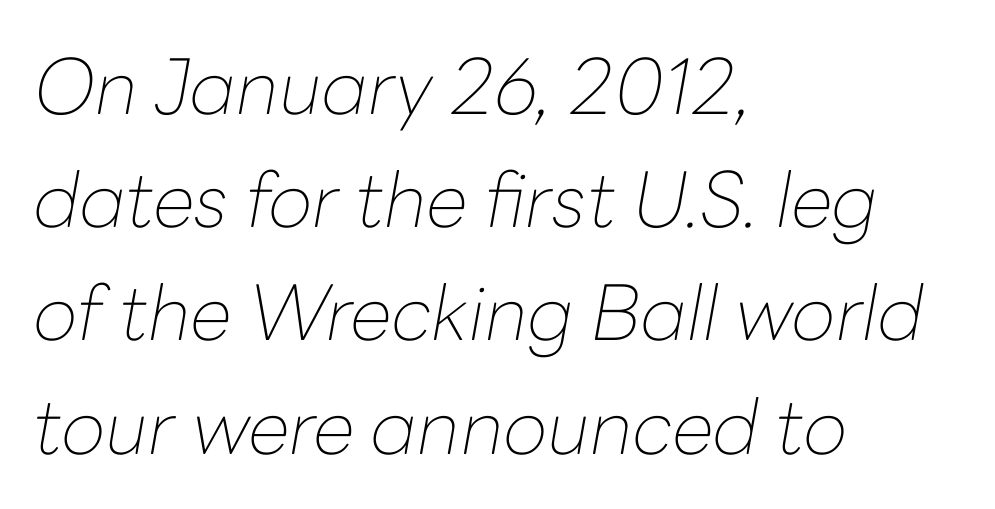
Q: Is the text bold? A: No.
Q: Is the text italic (slanted)? A: Yes, it leans right by about 10 degrees.
Q: Is the text underlined? A: No.
Q: How is the paragraph aligned? A: Left-aligned.
Q: Is the spacing between letters normal or unusually wide? A: Normal.
Q: Is the spacing between lines tight, normal or loose? A: Normal.
Q: Width (condensed, normal, or wide)? A: Normal.
Q: Stroke contrast? A: Low.
Q: x-height? A: Medium.
Q: Monospaced? A: No.
